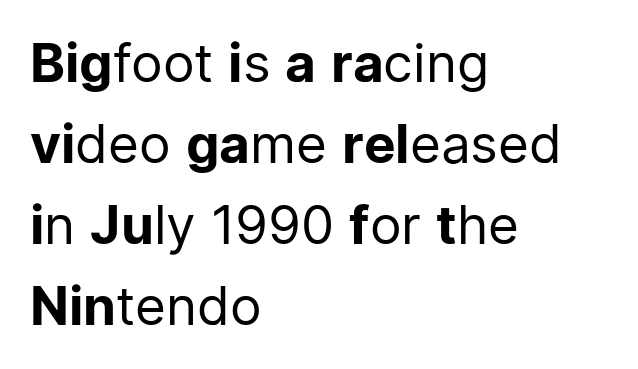
Q: Is the text bold? A: No.
Q: Is the text italic (slanted)? A: No, it is upright.
Q: Is the typeface a serif or a sans-serif typeface? A: Sans-serif.
Q: Is the text underlined? A: No.
Q: How is the paragraph aligned? A: Left-aligned.
Q: Is the spacing between letters normal or unusually wide? A: Normal.
Q: Is the spacing between lines tight, normal or loose? A: Normal.
Q: Width (condensed, normal, or wide)? A: Normal.
Q: Stroke contrast? A: Low.
Q: x-height? A: Medium.
Q: Monospaced? A: No.
